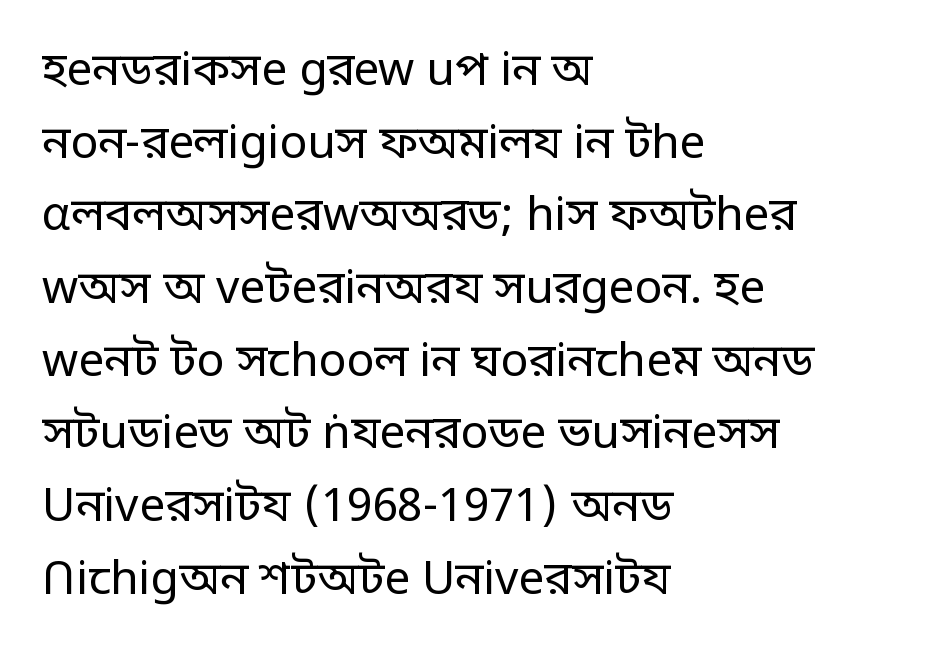
The image shows 46 px regular-weight sans-serif type, upright; set left-aligned, normal line spacing (1.58x), normal letter spacing, not underlined; low stroke contrast and a large x-height.
